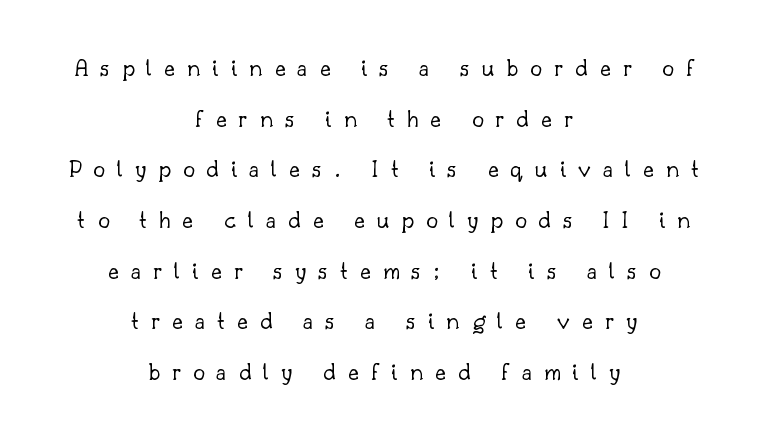
The image shows 26 px text type, upright; set centered, loose line spacing (1.95x), unusually wide letter spacing (+0.46 em), not underlined.
